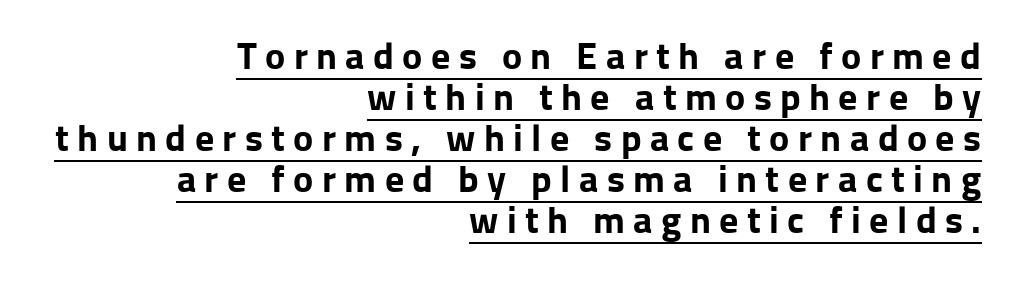
The image shows 38 px bold sans-serif type, upright; set right-aligned, tight line spacing (1.08x), unusually wide letter spacing (+0.22 em), underlined; low stroke contrast and a medium x-height.
